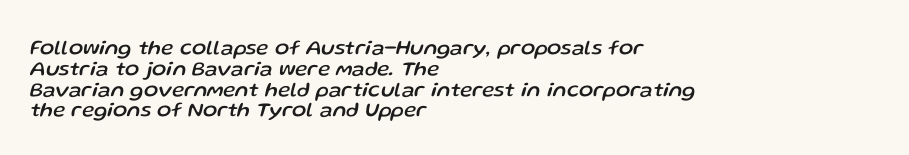
Only glyphs here, with clear space below each row. Designer's note — italics engaged. Honestly, the letter spacing is just normal — you wouldn't notice it. Honestly, the rows look squashed on top of each other.
